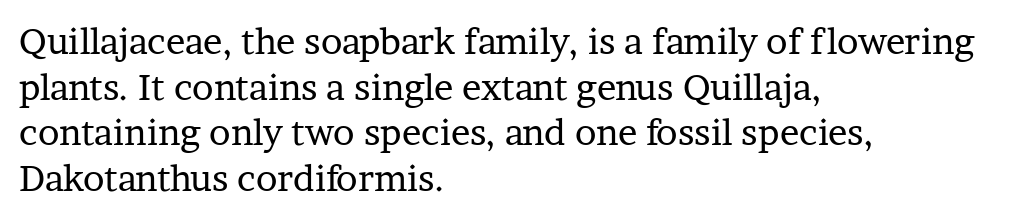
The image shows 36 px regular-weight serif type, upright; set left-aligned, normal line spacing (1.27x), normal letter spacing, not underlined; low stroke contrast and a medium x-height.
